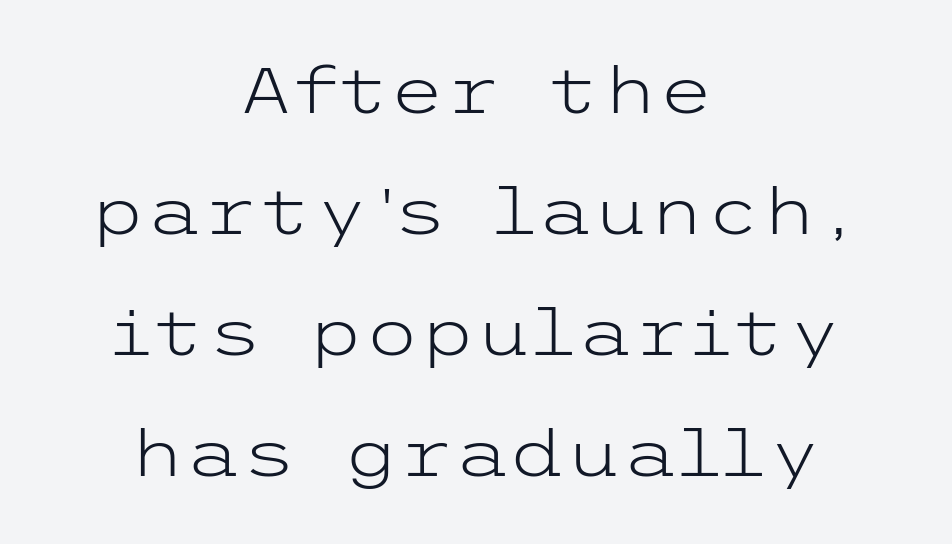
Rule under the text: the space is simply empty. The letters stand straight up with perfectly vertical stems. Does the copy run flush right? No — it is centered line by line. The rendering keeps characters at their native spacing. The type family on display is of the sans-serif kind. The letters look calm and open, with moderate or lighter stems.
